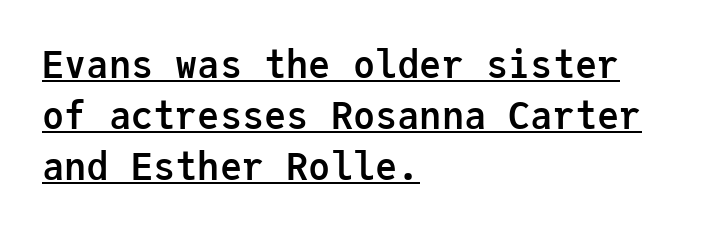
Q: Is the text bold? A: Yes.
Q: Is the text italic (slanted)? A: No, it is upright.
Q: Is the typeface a serif or a sans-serif typeface? A: Sans-serif.
Q: Is the text underlined? A: Yes.
Q: How is the paragraph aligned? A: Left-aligned.
Q: Is the spacing between letters normal or unusually wide? A: Normal.
Q: Is the spacing between lines tight, normal or loose? A: Normal.
Q: Width (condensed, normal, or wide)? A: Normal.
Q: Stroke contrast? A: Low.
Q: x-height? A: Medium.
Q: Monospaced? A: Yes.
